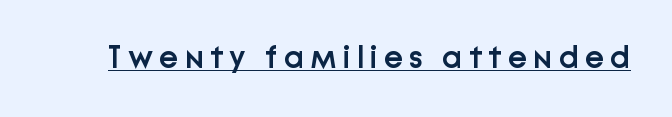
Q: Is the text bold? A: Semi-bold.
Q: Is the text italic (slanted)? A: No, it is upright.
Q: Is the typeface a serif or a sans-serif typeface? A: Sans-serif.
Q: Is the text underlined? A: Yes.
Q: Is the spacing between letters normal or unusually wide? A: Unusually wide.
Q: Width (condensed, normal, or wide)? A: Normal.
Q: Stroke contrast? A: Low.
Q: x-height? A: Medium.
Q: Monospaced? A: No.
